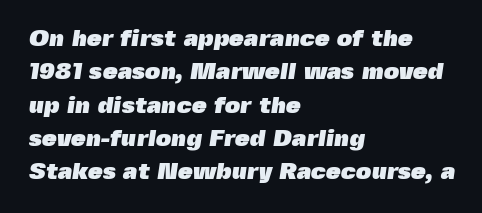
The image shows 24 px bold type; set left-aligned, normal line spacing (1.39x), normal letter spacing, not underlined.
